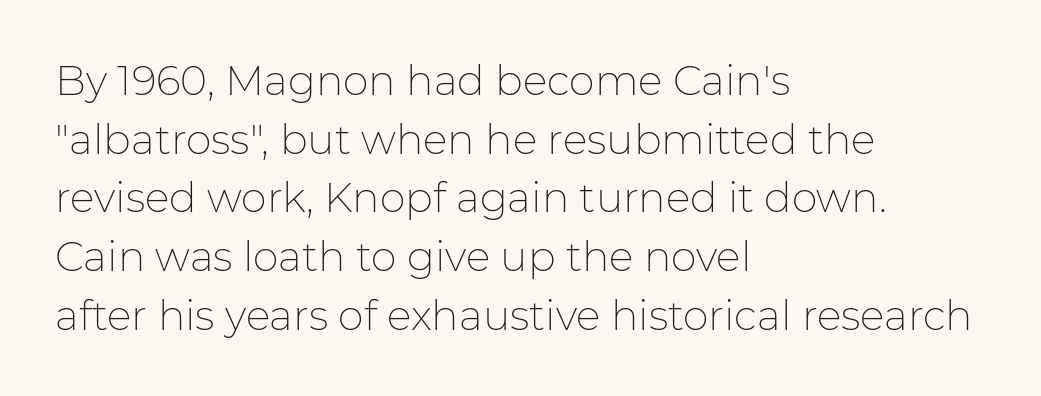
Q: Is the text bold? A: No.
Q: Is the text italic (slanted)? A: No, it is upright.
Q: Is the typeface a serif or a sans-serif typeface? A: Sans-serif.
Q: Is the text underlined? A: No.
Q: How is the paragraph aligned? A: Left-aligned.
Q: Is the spacing between letters normal or unusually wide? A: Normal.
Q: Is the spacing between lines tight, normal or loose? A: Normal.
Q: Width (condensed, normal, or wide)? A: Normal.
Q: Stroke contrast? A: Low.
Q: x-height? A: Medium.
Q: Monospaced? A: No.
